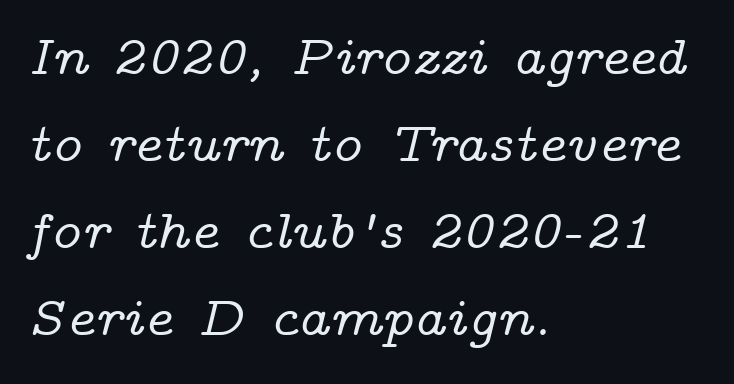
Does the lettering tilt? It does — this is italic. The designer left line spacing at the default. Lines of text with bare space underneath. Little horizontal feet cap the strokes, marking this as serif type.
